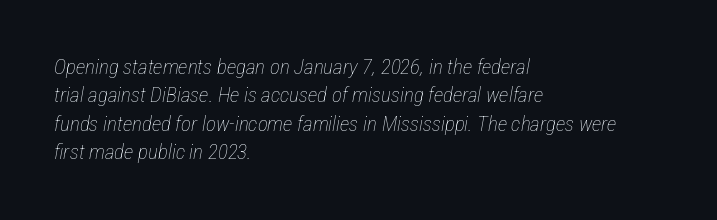
{"italic": "yes", "lean": "right", "slant_degrees": 12, "bold": "no", "underline": "no", "align": "left", "line_spacing": "normal", "line_spacing_ratio": 1.35, "letter_spacing": "normal", "letter_spacing_em": 0.0, "glyph_px": 21}
